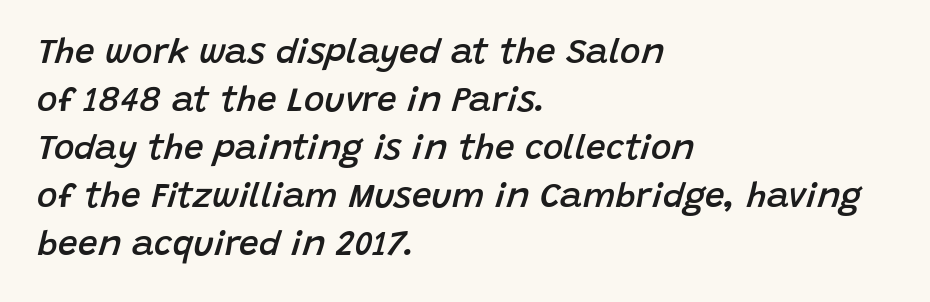
The image shows 35 px semibold type, italic (leaning right); set left-aligned, normal line spacing (1.37x), normal letter spacing, not underlined; low stroke contrast and a large x-height.
